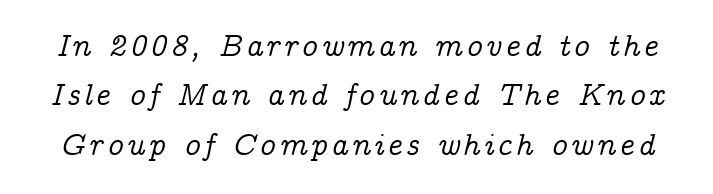
{"serif": "yes", "italic": "yes", "lean": "right", "slant_degrees": 14, "width": "normal", "stroke_contrast": "low", "x_height": "medium", "monospaced": "no", "underline": "no", "line_spacing": "normal", "line_spacing_ratio": 1.59, "glyph_px": 31}
